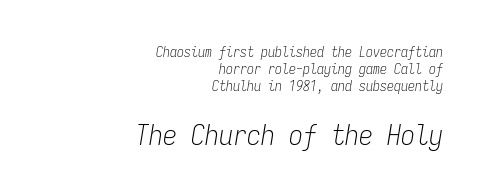
The image shows 28 px light, condensed type, italic (leaning right), monospaced; set right-aligned, line spacing 1.22x, normal letter spacing, not underlined; the second (bottom) block is 2.0x larger; low stroke contrast and a medium x-height.
